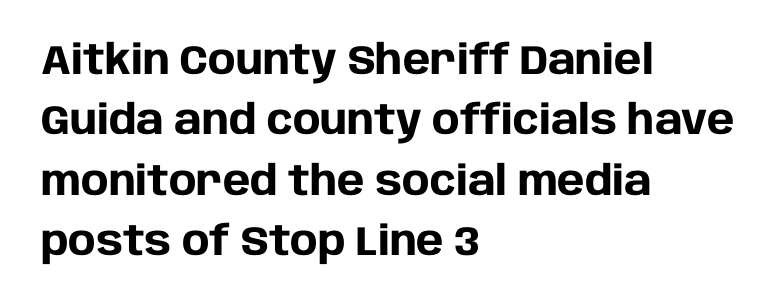
Q: Is the text bold? A: Yes.
Q: Is the text italic (slanted)? A: No, it is upright.
Q: Is the typeface a serif or a sans-serif typeface? A: Sans-serif.
Q: Is the text underlined? A: No.
Q: How is the paragraph aligned? A: Left-aligned.
Q: Is the spacing between letters normal or unusually wide? A: Normal.
Q: Is the spacing between lines tight, normal or loose? A: Normal.
Q: Width (condensed, normal, or wide)? A: Normal.
Q: Stroke contrast? A: Low.
Q: x-height? A: Large.
Q: Monospaced? A: No.
